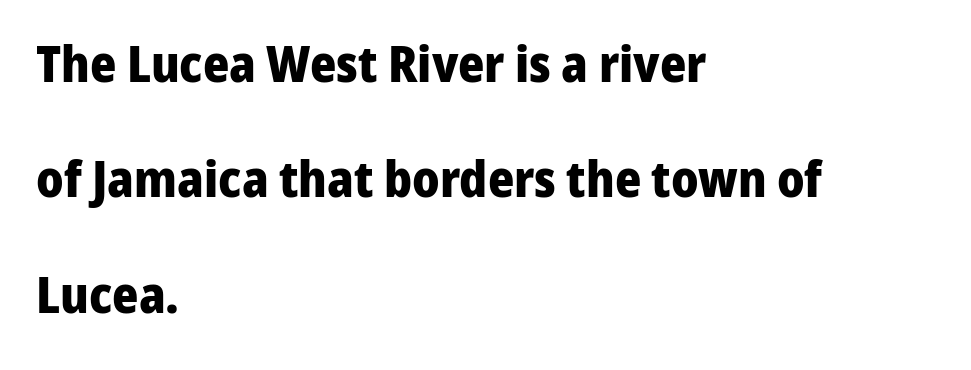
The image shows 50 px heavy sans-serif type, upright; set left-aligned, loose line spacing (2.31x), normal letter spacing, not underlined; low stroke contrast and a medium x-height.
